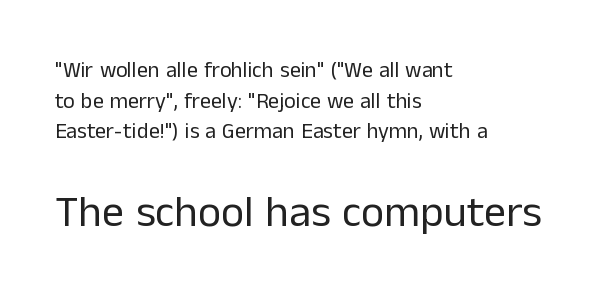
{"serif": "no", "italic": "no", "bold": "no", "weight": "regular", "width": "normal", "stroke_contrast": "low", "x_height": "medium", "monospaced": "no", "underline": "no", "align": "left", "line_spacing": "normal", "line_spacing_ratio": 1.39, "letter_spacing": "normal", "letter_spacing_em": 0.0, "larger_block": "second", "size_ratio": 2.0, "glyph_px": 44}
